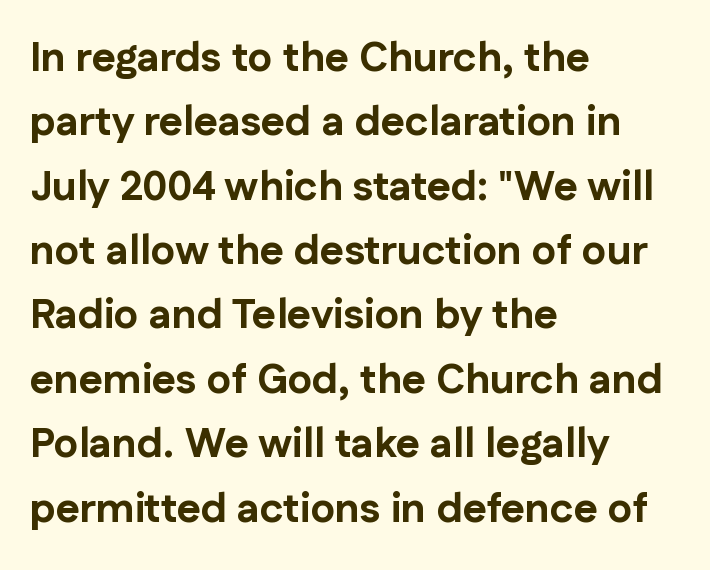
A typesetter would call this leading conventional body-copy spacing. This rendering leaves character spacing at its baseline value. Descenders hang freely into open space. The lines in this sample share a left origin and differ only in where they stop. These lines are composed in type without serifs.
